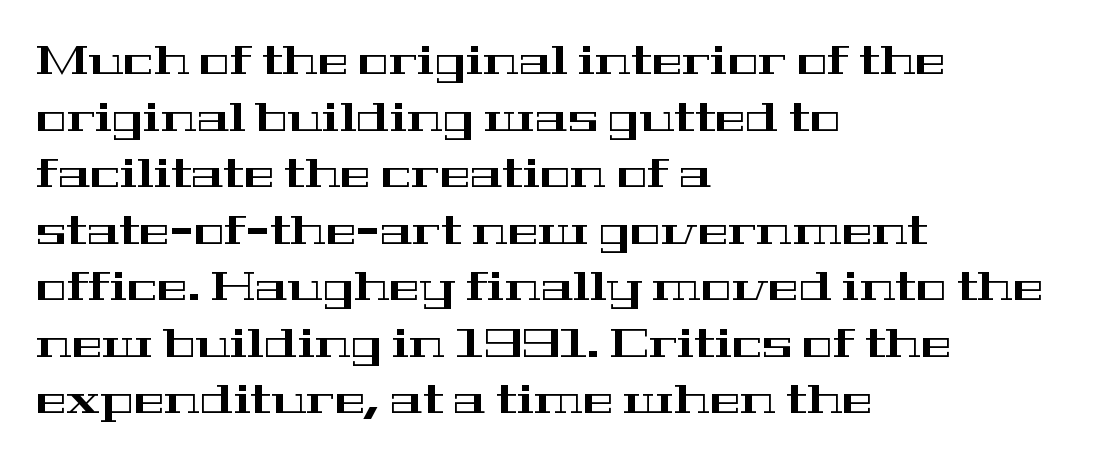
Q: Is the text italic (slanted)? A: No, it is upright.
Q: Is the typeface a serif or a sans-serif typeface? A: Serif.
Q: Is the text underlined? A: No.
Q: How is the paragraph aligned? A: Left-aligned.
Q: Is the spacing between letters normal or unusually wide? A: Normal.
Q: Is the spacing between lines tight, normal or loose? A: Normal.
Q: Width (condensed, normal, or wide)? A: Wide.
Q: Stroke contrast? A: High.
Q: x-height? A: Medium.
Q: Monospaced? A: No.
